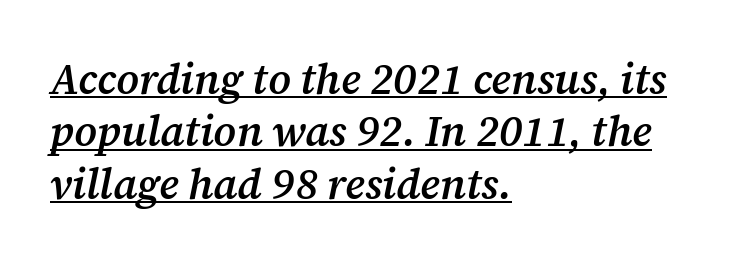
Q: Is the text bold? A: Semi-bold.
Q: Is the text italic (slanted)? A: Yes, it leans right by about 12 degrees.
Q: Is the typeface a serif or a sans-serif typeface? A: Serif.
Q: Is the text underlined? A: Yes.
Q: How is the paragraph aligned? A: Left-aligned.
Q: Is the spacing between letters normal or unusually wide? A: Normal.
Q: Is the spacing between lines tight, normal or loose? A: Normal.
Q: Width (condensed, normal, or wide)? A: Normal.
Q: Stroke contrast? A: Medium.
Q: x-height? A: Medium.
Q: Monospaced? A: No.
